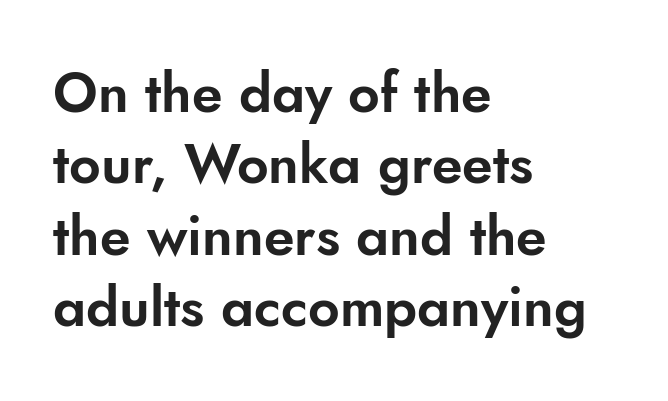
Q: Is the text italic (slanted)? A: No, it is upright.
Q: Is the typeface a serif or a sans-serif typeface? A: Sans-serif.
Q: Is the text underlined? A: No.
Q: How is the paragraph aligned? A: Left-aligned.
Q: Is the spacing between letters normal or unusually wide? A: Normal.
Q: Is the spacing between lines tight, normal or loose? A: Normal.
Q: Width (condensed, normal, or wide)? A: Normal.
Q: Stroke contrast? A: Low.
Q: x-height? A: Small.
Q: Monospaced? A: No.
